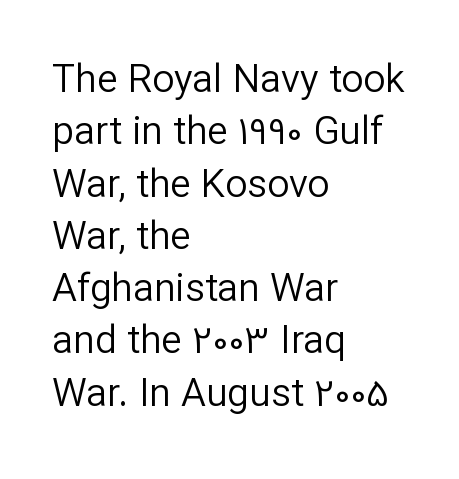
Q: Is the text bold? A: No.
Q: Is the text italic (slanted)? A: No, it is upright.
Q: Is the typeface a serif or a sans-serif typeface? A: Sans-serif.
Q: Is the text underlined? A: No.
Q: How is the paragraph aligned? A: Left-aligned.
Q: Is the spacing between letters normal or unusually wide? A: Normal.
Q: Is the spacing between lines tight, normal or loose? A: Normal.
Q: Width (condensed, normal, or wide)? A: Normal.
Q: Stroke contrast? A: Low.
Q: x-height? A: Medium.
Q: Monospaced? A: No.
